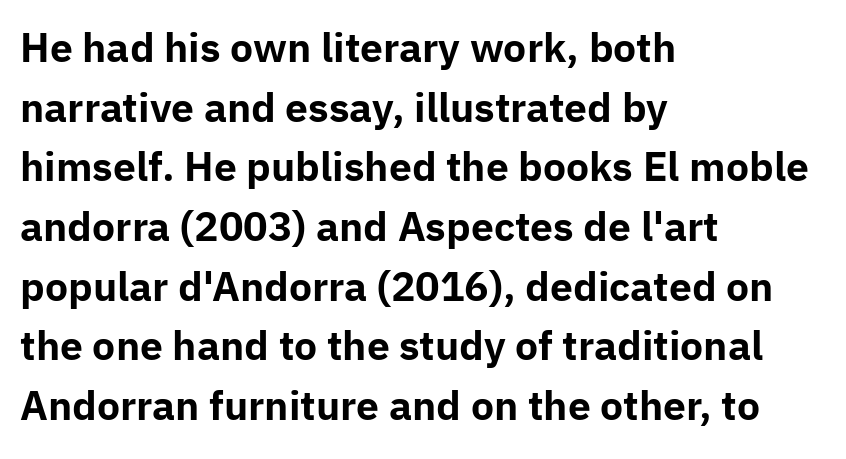
Q: Is the text bold? A: Yes.
Q: Is the text italic (slanted)? A: No, it is upright.
Q: Is the typeface a serif or a sans-serif typeface? A: Sans-serif.
Q: Is the text underlined? A: No.
Q: How is the paragraph aligned? A: Left-aligned.
Q: Is the spacing between letters normal or unusually wide? A: Normal.
Q: Is the spacing between lines tight, normal or loose? A: Normal.
Q: Width (condensed, normal, or wide)? A: Normal.
Q: Stroke contrast? A: Low.
Q: x-height? A: Medium.
Q: Monospaced? A: No.
